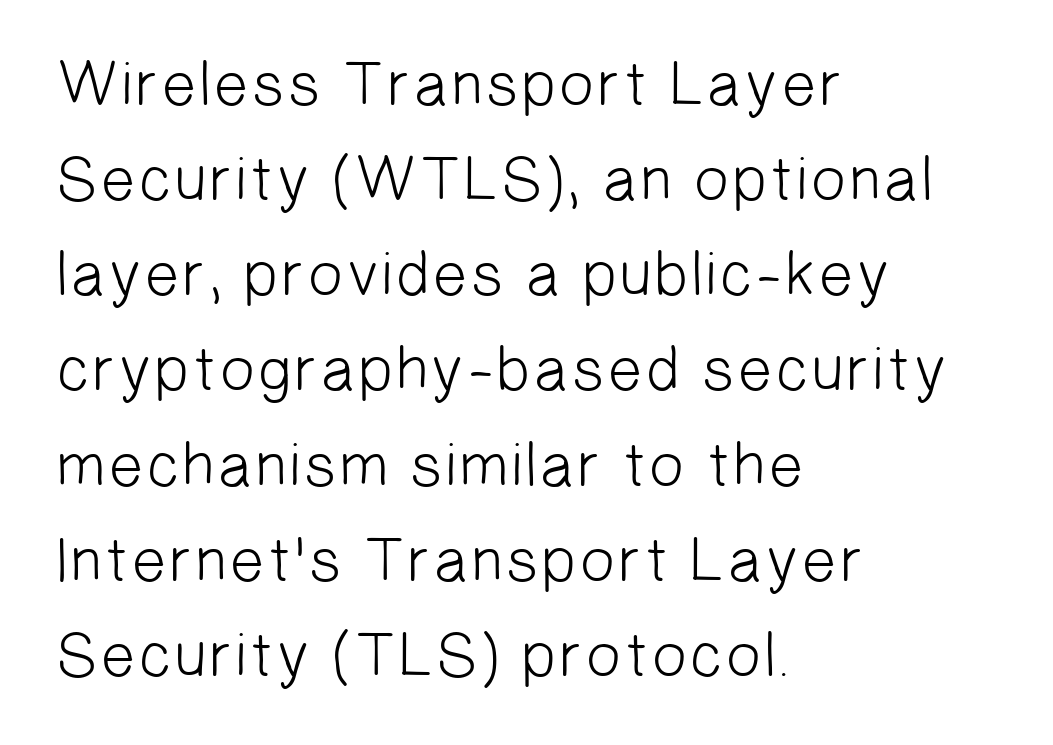
Descenders hang freely into open space. Layout note: lines flush left. The font is comparable to plain body text, perhaps lighter. Baseline-to-baseline distance is the conventional proportion of letter height. Looks like regular typesetting: each glyph gets only the width it needs.
